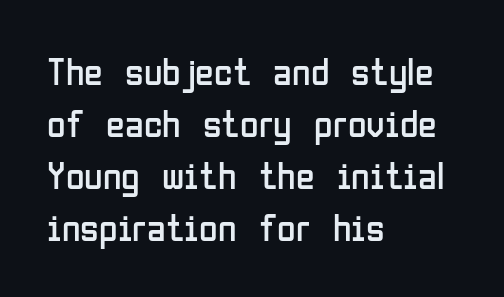
Every character sits straight up, as roman type does. There is no visible air inserted between adjacent glyphs. Stroke mass is kept to a normal reading level or below. Quick note: interline space is typical. The letters carry no serifs — their stems end cleanly without finishing strokes.
